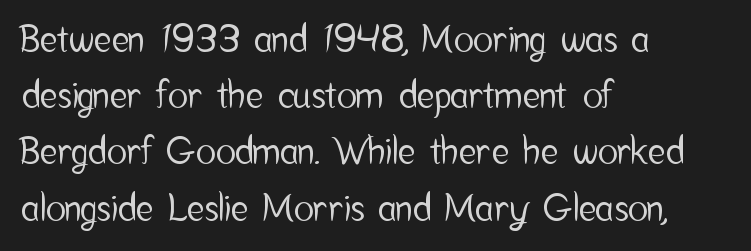
{"serif": "no", "italic": "no", "width": "condensed", "stroke_contrast": "low", "x_height": "medium", "monospaced": "no", "underline": "no", "align": "left", "line_spacing": "normal", "line_spacing_ratio": 1.52, "letter_spacing": "normal", "letter_spacing_em": 0.0, "glyph_px": 37}
